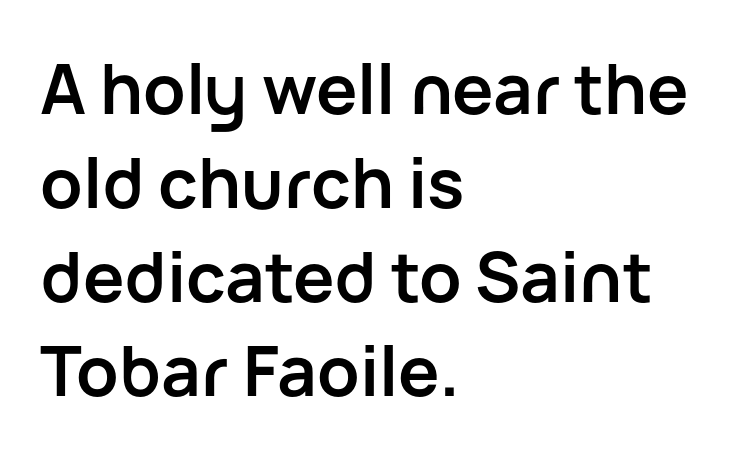
{"serif": "no", "italic": "no", "bold": "yes", "weight": "semibold", "width": "normal", "stroke_contrast": "low", "x_height": "medium", "monospaced": "no", "underline": "no", "align": "left", "line_spacing": "normal", "line_spacing_ratio": 1.36, "letter_spacing": "normal", "letter_spacing_em": 0.0, "glyph_px": 69}
